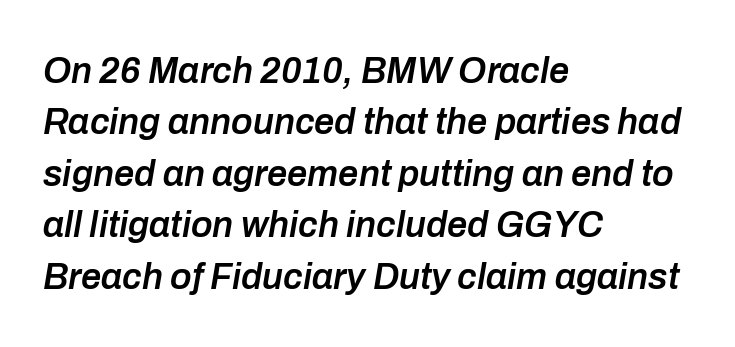
Q: Is the text bold? A: Semi-bold.
Q: Is the text italic (slanted)? A: Yes, it leans right by about 10 degrees.
Q: Is the text underlined? A: No.
Q: How is the paragraph aligned? A: Left-aligned.
Q: Is the spacing between letters normal or unusually wide? A: Normal.
Q: Is the spacing between lines tight, normal or loose? A: Normal.
Q: Width (condensed, normal, or wide)? A: Normal.
Q: Stroke contrast? A: Low.
Q: x-height? A: Medium.
Q: Monospaced? A: No.
